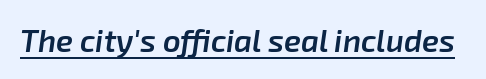
Q: Is the text bold? A: Semi-bold.
Q: Is the text italic (slanted)? A: Yes, it leans right by about 8 degrees.
Q: Is the text underlined? A: Yes.
Q: Is the spacing between letters normal or unusually wide? A: Normal.
Q: Width (condensed, normal, or wide)? A: Normal.
Q: Stroke contrast? A: Low.
Q: x-height? A: Medium.
Q: Monospaced? A: No.
